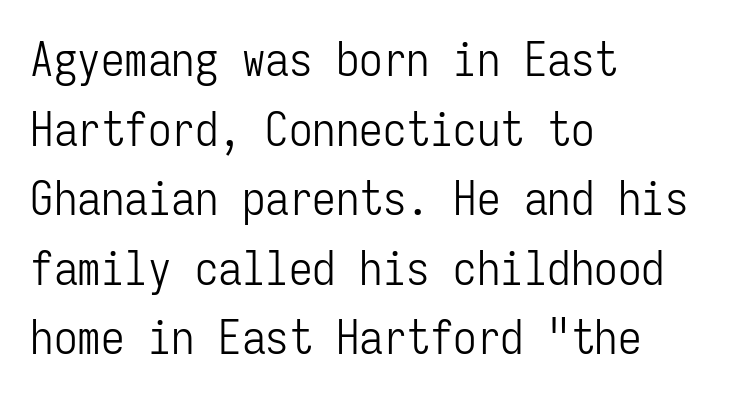
Q: Is the text bold? A: No.
Q: Is the text italic (slanted)? A: No, it is upright.
Q: Is the typeface a serif or a sans-serif typeface? A: Sans-serif.
Q: Is the text underlined? A: No.
Q: How is the paragraph aligned? A: Left-aligned.
Q: Is the spacing between letters normal or unusually wide? A: Normal.
Q: Is the spacing between lines tight, normal or loose? A: Normal.
Q: Width (condensed, normal, or wide)? A: Condensed.
Q: Stroke contrast? A: Low.
Q: x-height? A: Medium.
Q: Monospaced? A: Yes.
